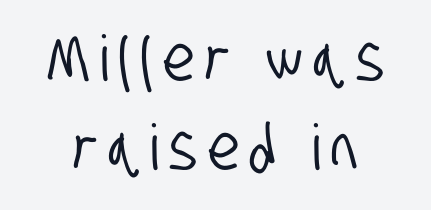
Nothing sits at the stroke ends, so this counts as sans-serif. The space beneath each line is pristine and unruled. Spacing verdict: proportional, widths tailored to each character. In terms of leading, this rendering sits right in the middle.
